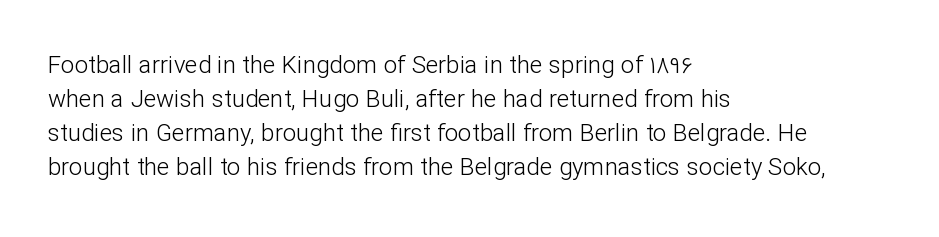
Q: Is the text bold? A: No.
Q: Is the text italic (slanted)? A: No, it is upright.
Q: Is the text underlined? A: No.
Q: How is the paragraph aligned? A: Left-aligned.
Q: Is the spacing between letters normal or unusually wide? A: Normal.
Q: Is the spacing between lines tight, normal or loose? A: Normal.
